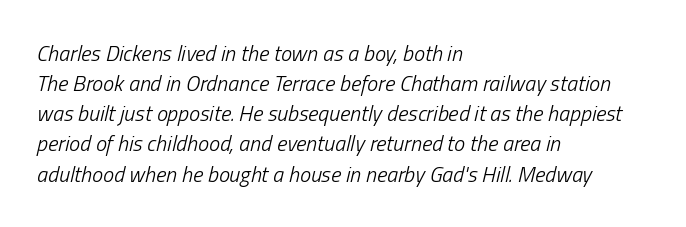
{"italic": "yes", "lean": "right", "slant_degrees": 13, "bold": "no", "underline": "no", "align": "left", "line_spacing": "normal", "line_spacing_ratio": 1.37, "letter_spacing": "normal", "letter_spacing_em": 0.0, "glyph_px": 22}
